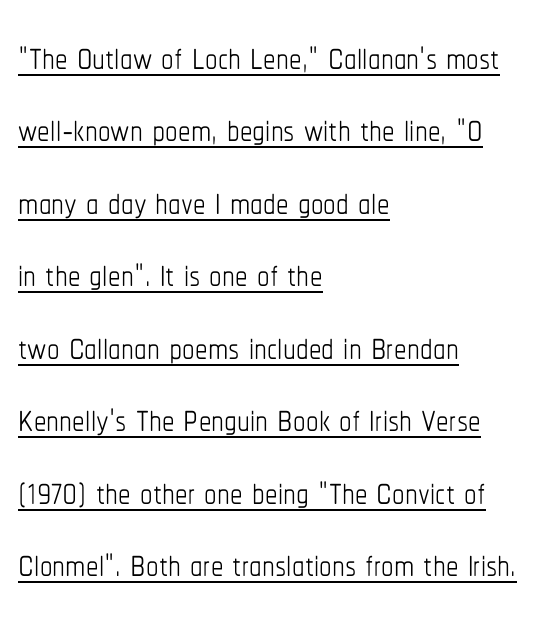
{"italic": "no", "bold": "no", "weight": "thin", "width": "condensed", "stroke_contrast": "low", "x_height": "medium", "monospaced": "no", "underline": "yes", "align": "left", "line_spacing": "normal", "line_spacing_ratio": 1.45, "letter_spacing": "normal", "letter_spacing_em": 0.0, "glyph_px": 50}
